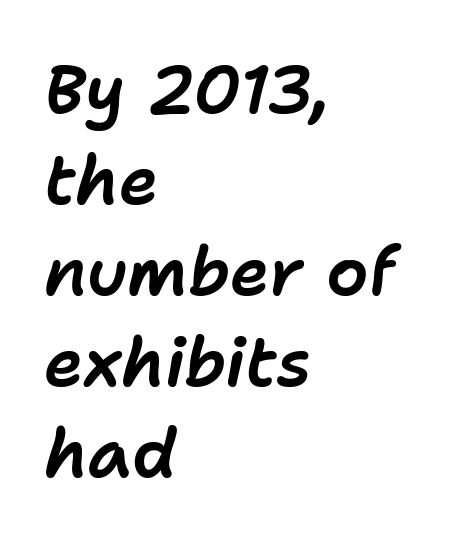
Q: Is the text italic (slanted)? A: Yes, it leans right by about 11 degrees.
Q: Is the text underlined? A: No.
Q: How is the paragraph aligned? A: Left-aligned.
Q: Is the spacing between letters normal or unusually wide? A: Normal.
Q: Is the spacing between lines tight, normal or loose? A: Normal.
Q: Width (condensed, normal, or wide)? A: Normal.
Q: Stroke contrast? A: Low.
Q: x-height? A: Medium.
Q: Monospaced? A: No.
